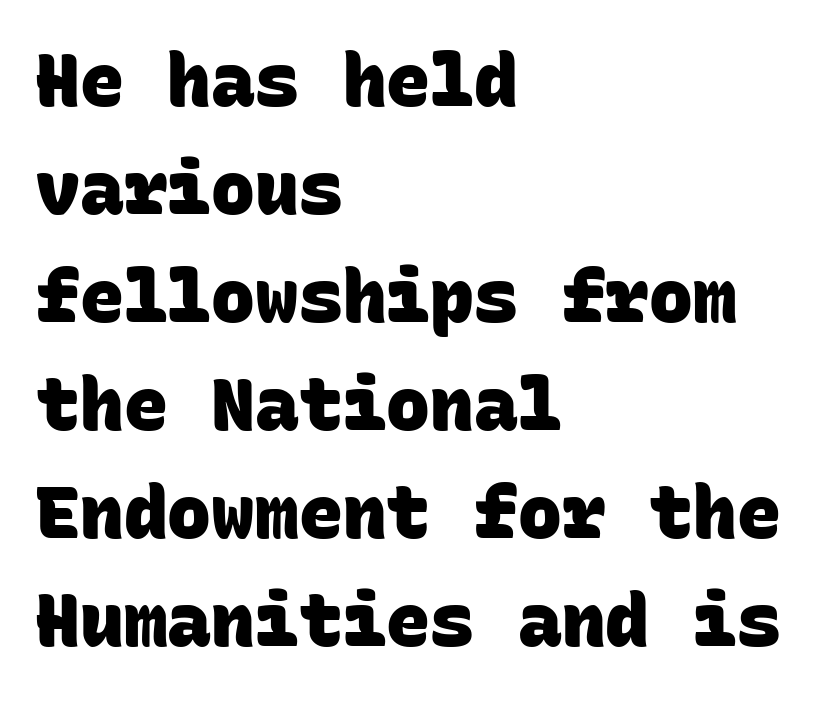
{"serif": "no", "bold": "yes", "weight": "heavy", "width": "normal", "stroke_contrast": "low", "x_height": "large", "monospaced": "yes", "underline": "no", "align": "left", "line_spacing": "normal", "line_spacing_ratio": 1.48, "letter_spacing": "normal", "letter_spacing_em": 0.0, "glyph_px": 73}
